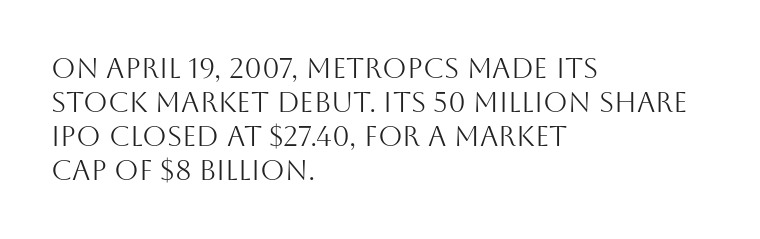
The passage shown is typeset with a sans-serif family. Think of a printed novel: that variable character pitch is what you see here. Posture: vertical. Decoration check: the copy has no underline.
